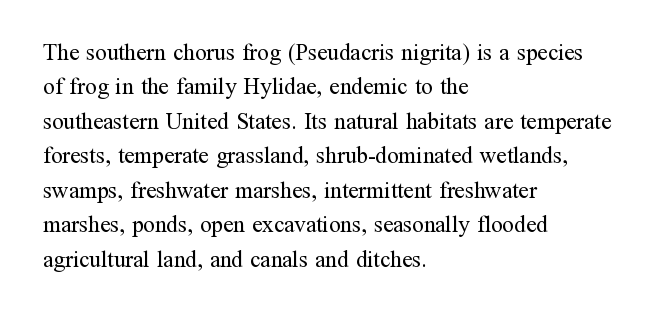
Q: Is the text bold? A: No.
Q: Is the text italic (slanted)? A: No, it is upright.
Q: Is the text underlined? A: No.
Q: How is the paragraph aligned? A: Left-aligned.
Q: Is the spacing between letters normal or unusually wide? A: Normal.
Q: Is the spacing between lines tight, normal or loose? A: Normal.
